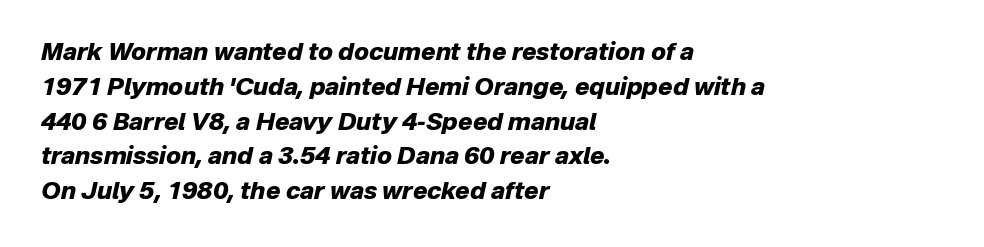
{"italic": "yes", "lean": "right", "slant_degrees": 12, "bold": "yes", "underline": "no", "align": "left", "line_spacing": "normal", "line_spacing_ratio": 1.45, "letter_spacing": "normal", "letter_spacing_em": 0.0, "glyph_px": 24}
